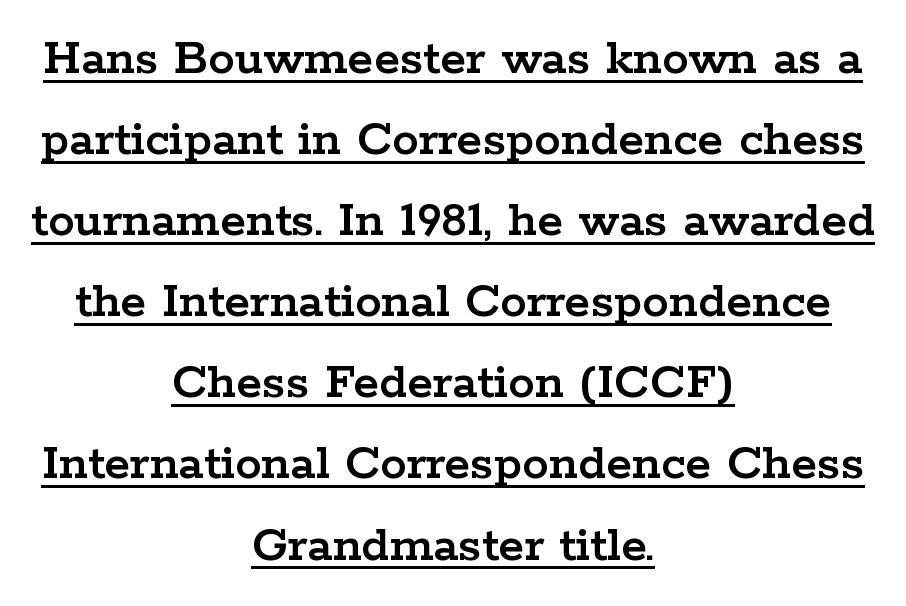
The image shows 53 px wide serif type, upright; set centered, normal line spacing (1.53x), normal letter spacing, underlined; low stroke contrast and a medium x-height.
